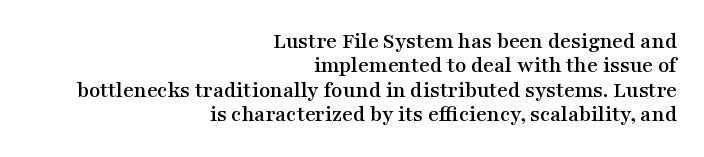
Q: Is the text italic (slanted)? A: No, it is upright.
Q: Is the text underlined? A: No.
Q: How is the paragraph aligned? A: Right-aligned.
Q: Is the spacing between letters normal or unusually wide? A: Normal.
Q: Is the spacing between lines tight, normal or loose? A: Tight.
